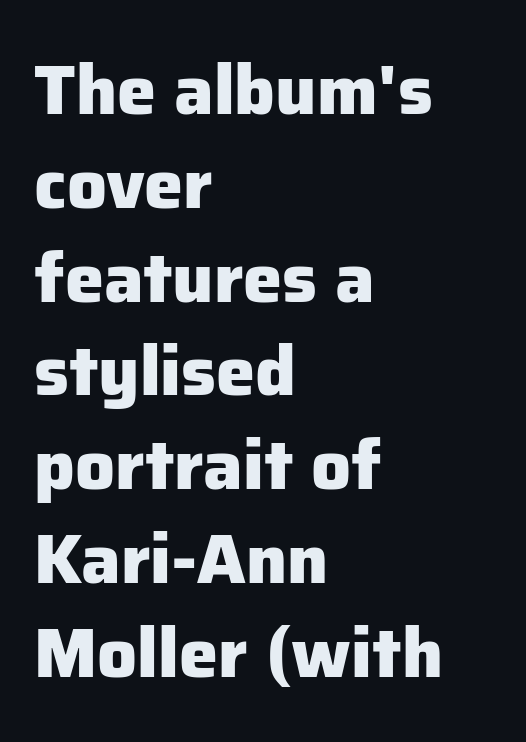
Q: Is the text bold? A: Yes.
Q: Is the text italic (slanted)? A: No, it is upright.
Q: Is the typeface a serif or a sans-serif typeface? A: Sans-serif.
Q: Is the text underlined? A: No.
Q: How is the paragraph aligned? A: Left-aligned.
Q: Is the spacing between letters normal or unusually wide? A: Normal.
Q: Is the spacing between lines tight, normal or loose? A: Normal.
Q: Width (condensed, normal, or wide)? A: Normal.
Q: Stroke contrast? A: Low.
Q: x-height? A: Medium.
Q: Monospaced? A: No.
